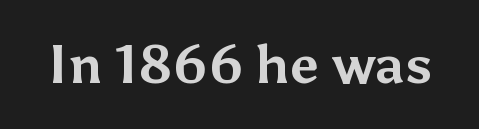
Posture: straight, roman, zero tilt. A sans-serif font was chosen for this passage. Think of a printed novel: that variable character pitch is what you see here. Stroke thickness is high; the sample reads as a true bold. The passage shown has conventional tracking throughout. The zone under the glyphs is completely vacant.
